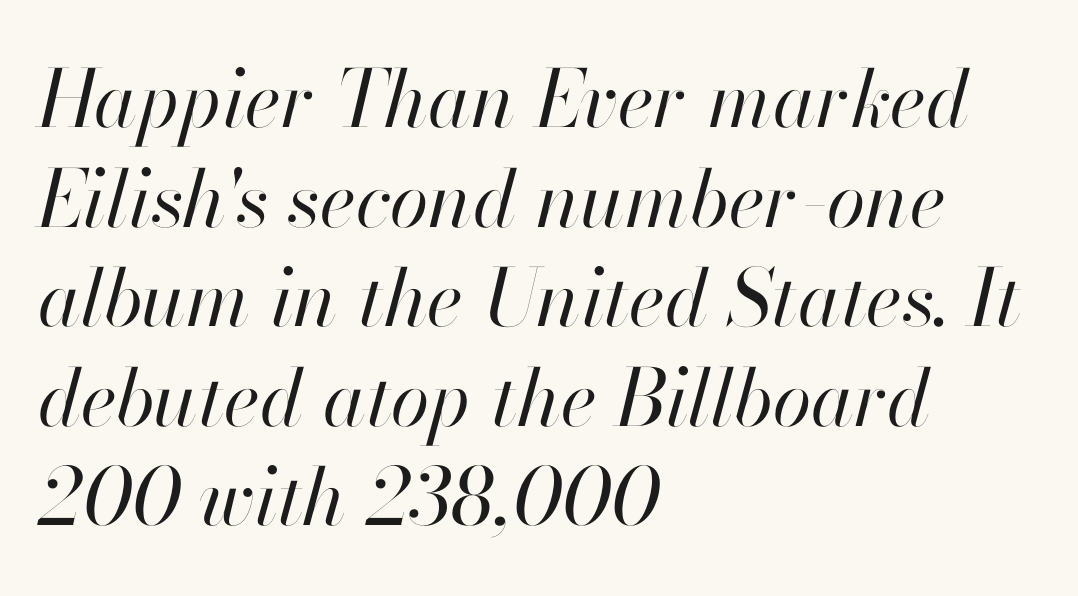
You can tell it's italic because the verticals aren't actually vertical. The letterforms sit shoulder to shoulder at normal distance. If you measured baseline to baseline, you'd find a middling distance. Only glyphs here, with clear space below each row. Note the varied advance widths — an 'i' is clearly narrower than an 'm'. Line beginnings align vertically; line endings do not.
